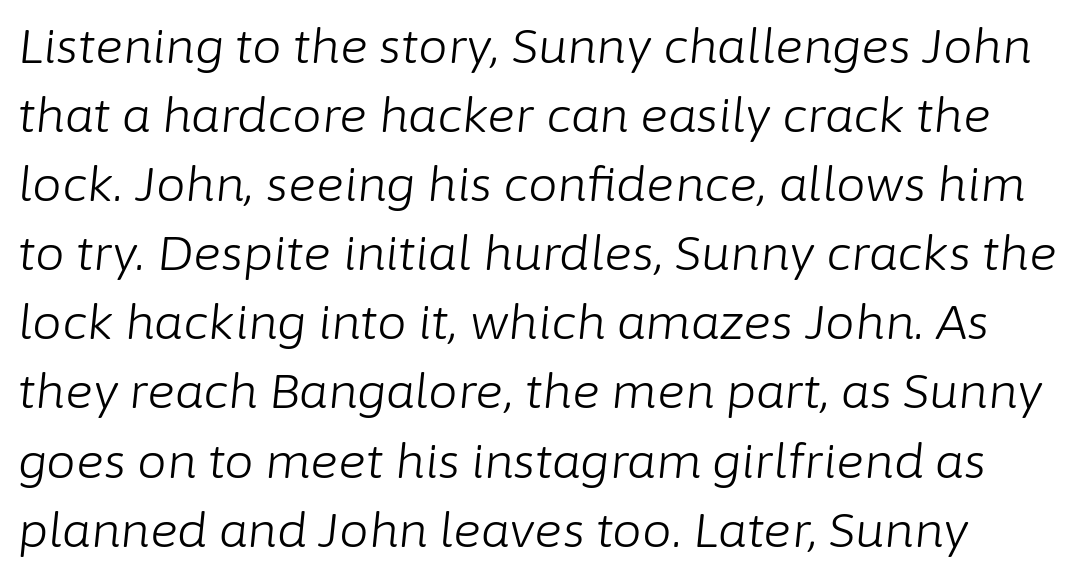
Vertically, the passage feels balanced, rows spaced as you'd expect. The typeface has the unassuming heft of standard copy or less. Students, note that the glyphs here touch the page at normal intervals. Rule under the text: the space is simply empty. These lines were composed using italics. The rendering uses natural spacing where letterforms have individual widths.
